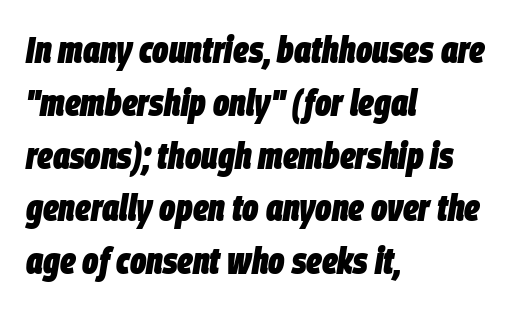
Q: Is the text bold? A: Yes.
Q: Is the text italic (slanted)? A: Yes, it leans right by about 9 degrees.
Q: Is the text underlined? A: No.
Q: How is the paragraph aligned? A: Left-aligned.
Q: Is the spacing between letters normal or unusually wide? A: Normal.
Q: Is the spacing between lines tight, normal or loose? A: Normal.
Q: Width (condensed, normal, or wide)? A: Condensed.
Q: Stroke contrast? A: Low.
Q: x-height? A: Large.
Q: Monospaced? A: No.
